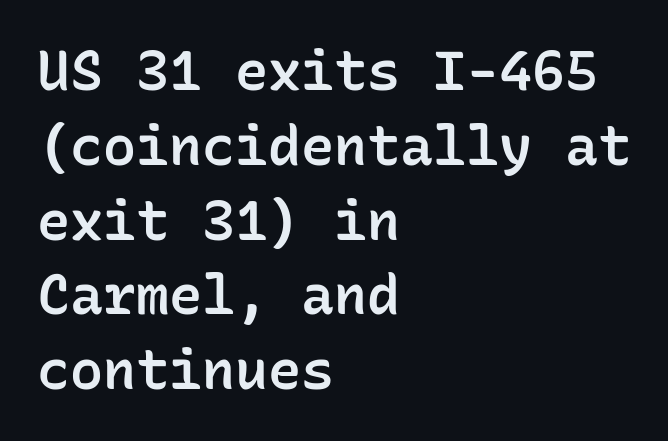
Heft: intermediate — a semibold. In terms of leading, this rendering sits right in the middle. Clear beneath every line of the passage. Italic? Not at all — the glyphs are vertical. Short and long lines alike share a common starting point at left. A sans-serif font was chosen for this passage.
